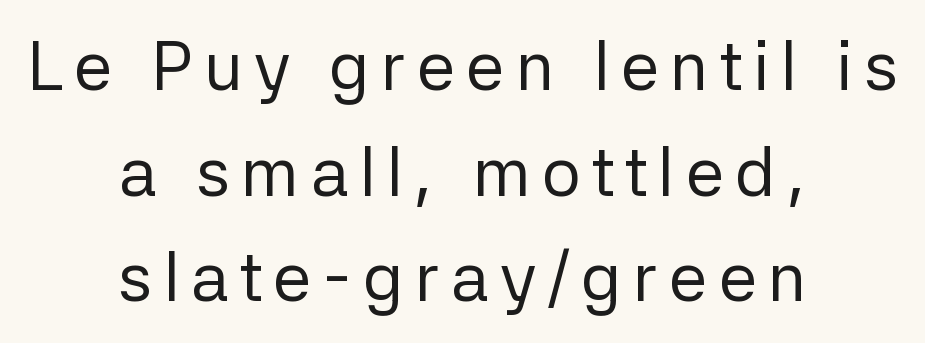
The image shows 69 px regular-weight sans-serif type, upright; set centered, normal line spacing (1.53x), not underlined; low stroke contrast and a medium x-height.
